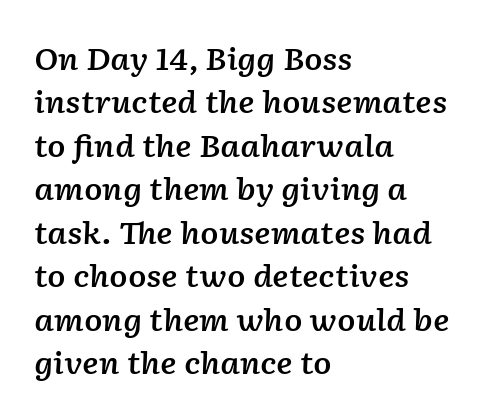
{"italic": "yes", "lean": "right", "slant_degrees": 2, "bold": "semi", "weight": "semibold", "width": "normal", "stroke_contrast": "low", "x_height": "medium", "monospaced": "no", "underline": "no", "align": "left", "line_spacing": "normal", "line_spacing_ratio": 1.45, "letter_spacing": "normal", "letter_spacing_em": 0.0, "glyph_px": 30}
